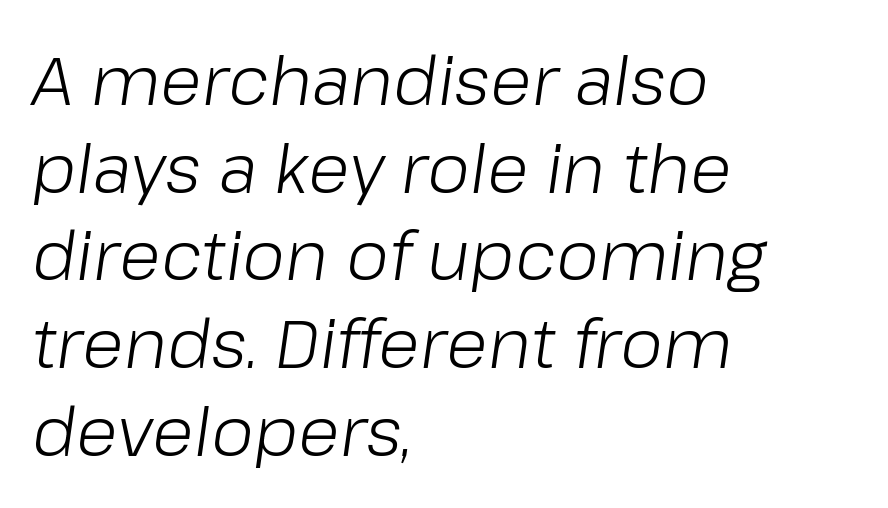
Leftover space on each line is placed entirely after the last word. The face used here is proportionally spaced, like ordinary book or web type. Is there much room between lines? A standard amount, neither cramped nor airy. The axis of the letterforms is tilted away from vertical. Only glyphs here, with clear space below each row.
